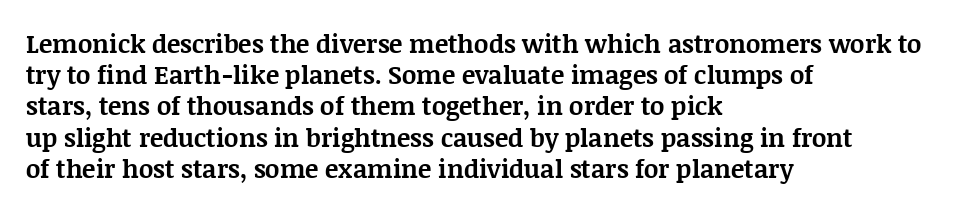
Q: Is the text bold? A: Yes.
Q: Is the text italic (slanted)? A: No, it is upright.
Q: Is the text underlined? A: No.
Q: How is the paragraph aligned? A: Left-aligned.
Q: Is the spacing between letters normal or unusually wide? A: Normal.
Q: Is the spacing between lines tight, normal or loose? A: Normal.
